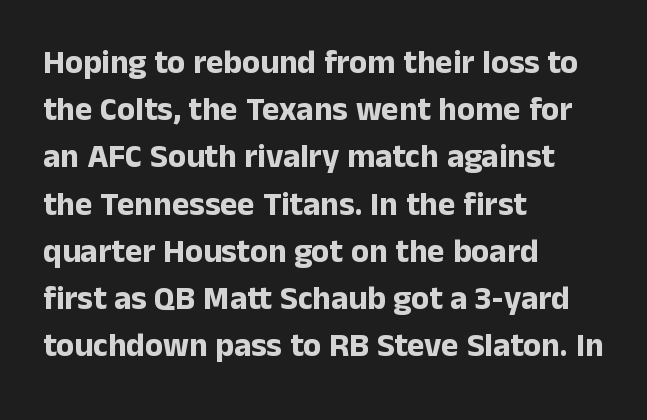
The image shows 33 px bold sans-serif type, upright; set left-aligned, normal line spacing (1.43x), normal letter spacing, not underlined; low stroke contrast and a medium x-height.
